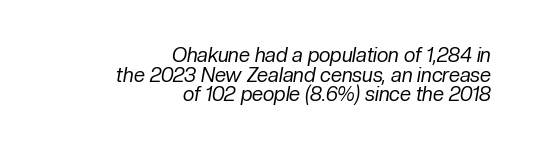
Does the leading feel generous? Not at all — it's pinched. The typesetter chose a ragged-left arrangement here. Underlining? Definitely not there. Characters follow at the spacing the type designer built in.
